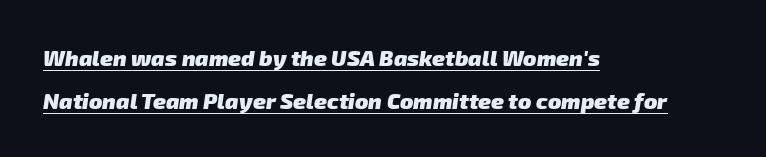
The image shows 22 px bold type; set left-aligned, loose line spacing (1.96x), normal letter spacing, underlined.
